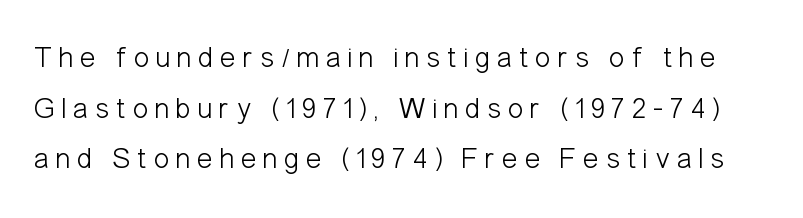
{"serif": "no", "italic": "no", "bold": "no", "weight": "light", "width": "condensed", "stroke_contrast": "low", "x_height": "medium", "monospaced": "no", "underline": "no", "line_spacing": "normal", "line_spacing_ratio": 1.69, "letter_spacing": "wide", "letter_spacing_em": 0.21, "glyph_px": 30}
